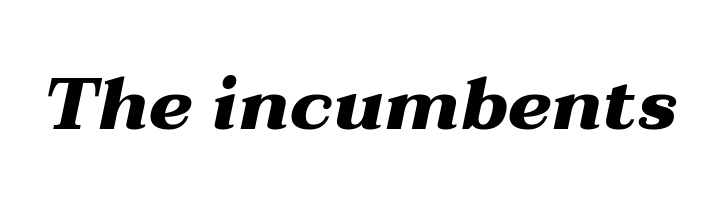
The image shows 73 px heavy, wide type, italic (leaning right); set normal letter spacing, not underlined; medium stroke contrast and a medium x-height.
